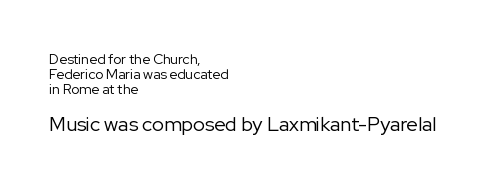
{"italic": "no", "bold": "no", "underline": "no", "align": "left", "line_spacing": "tight", "line_spacing_ratio": 1.06, "letter_spacing": "normal", "letter_spacing_em": 0.0, "larger_block": "second", "size_ratio": 1.43, "glyph_px": 20}
